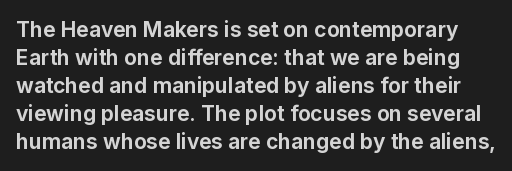
The image shows 21 px bold type, upright; set normal line spacing (1.33x), normal letter spacing, not underlined.
